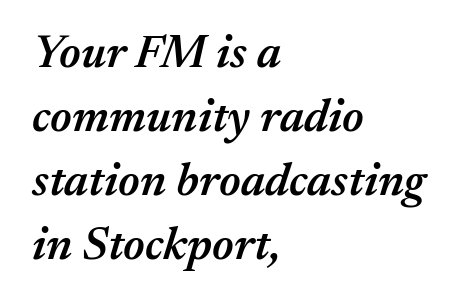
The image shows 47 px semibold type, italic (leaning right); set left-aligned, normal line spacing (1.36x), normal letter spacing, not underlined; medium stroke contrast and a medium x-height.
